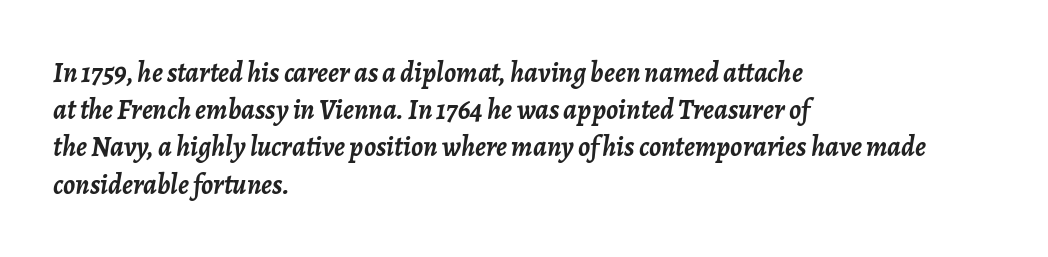
Q: Is the text bold? A: Yes.
Q: Is the text italic (slanted)? A: Yes, it leans right by about 7 degrees.
Q: Is the text underlined? A: No.
Q: How is the paragraph aligned? A: Left-aligned.
Q: Is the spacing between letters normal or unusually wide? A: Normal.
Q: Is the spacing between lines tight, normal or loose? A: Normal.
Q: Width (condensed, normal, or wide)? A: Normal.
Q: Stroke contrast? A: Low.
Q: x-height? A: Medium.
Q: Monospaced? A: No.
